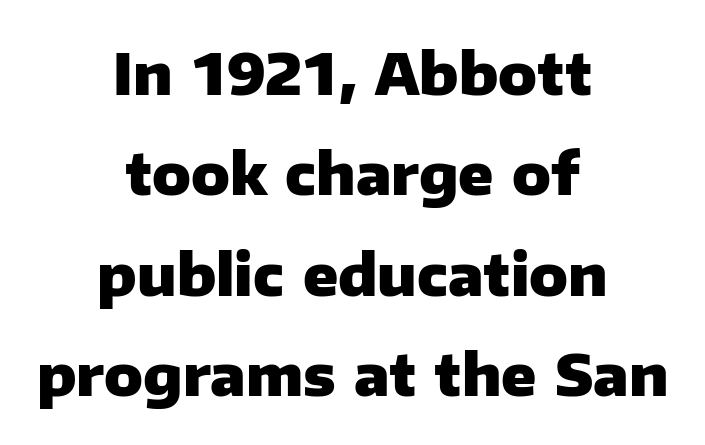
{"serif": "no", "italic": "no", "bold": "yes", "weight": "heavy", "width": "normal", "stroke_contrast": "low", "x_height": "medium", "monospaced": "no", "underline": "no", "align": "center", "line_spacing_ratio": 1.76, "letter_spacing": "normal", "letter_spacing_em": 0.0, "glyph_px": 57}
